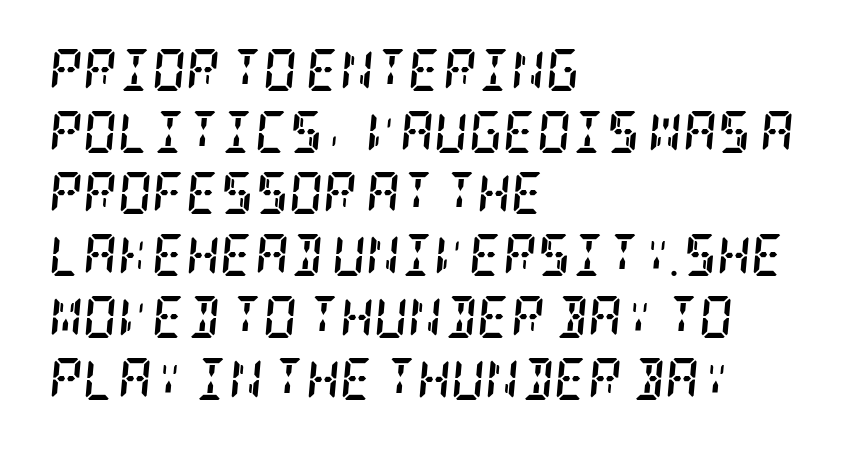
Q: Is the text bold? A: Yes.
Q: Is the text italic (slanted)? A: Yes, it leans right by about 5 degrees.
Q: Is the typeface a serif or a sans-serif typeface? A: Serif.
Q: Is the text underlined? A: No.
Q: How is the paragraph aligned? A: Left-aligned.
Q: Is the spacing between letters normal or unusually wide? A: Normal.
Q: Is the spacing between lines tight, normal or loose? A: Normal.
Q: Width (condensed, normal, or wide)? A: Condensed.
Q: Stroke contrast? A: Low.
Q: x-height? A: Large.
